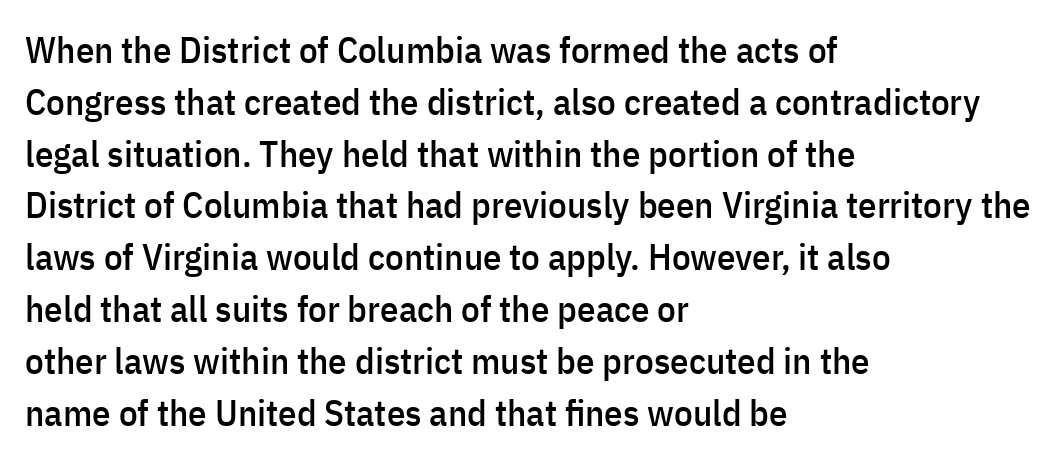
Q: Is the text italic (slanted)? A: No, it is upright.
Q: Is the typeface a serif or a sans-serif typeface? A: Sans-serif.
Q: Is the text underlined? A: No.
Q: How is the paragraph aligned? A: Left-aligned.
Q: Is the spacing between letters normal or unusually wide? A: Normal.
Q: Is the spacing between lines tight, normal or loose? A: Normal.
Q: Width (condensed, normal, or wide)? A: Condensed.
Q: Stroke contrast? A: Low.
Q: x-height? A: Medium.
Q: Monospaced? A: No.
